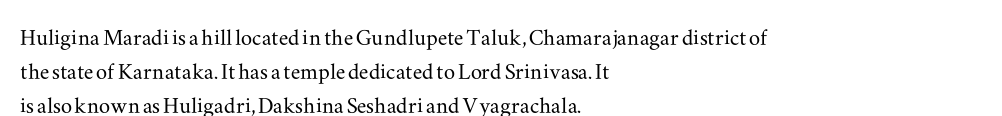
The image shows 28 px wide serif type, upright; set left-aligned, line spacing 1.21x, normal letter spacing, not underlined; medium stroke contrast and a small x-height.
